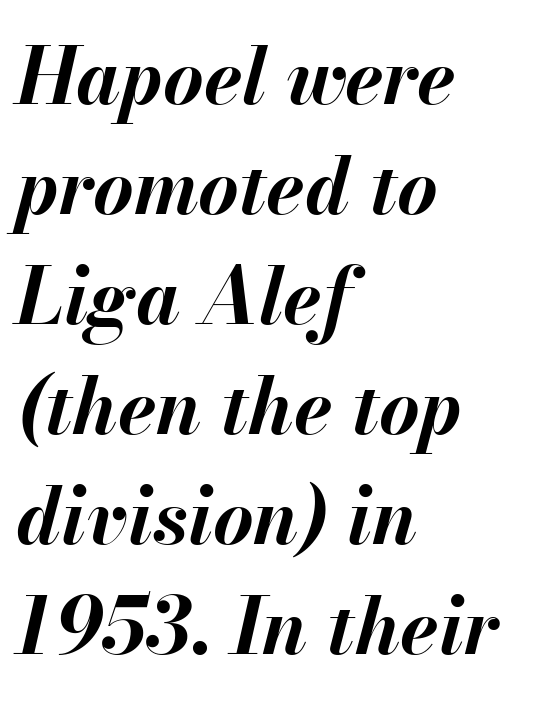
{"italic": "yes", "lean": "right", "slant_degrees": 13, "bold": "yes", "weight": "bold", "width": "normal", "stroke_contrast": "medium", "x_height": "small", "monospaced": "no", "underline": "no", "align": "left", "line_spacing": "normal", "line_spacing_ratio": 1.41, "letter_spacing": "normal", "letter_spacing_em": 0.0, "glyph_px": 78}
